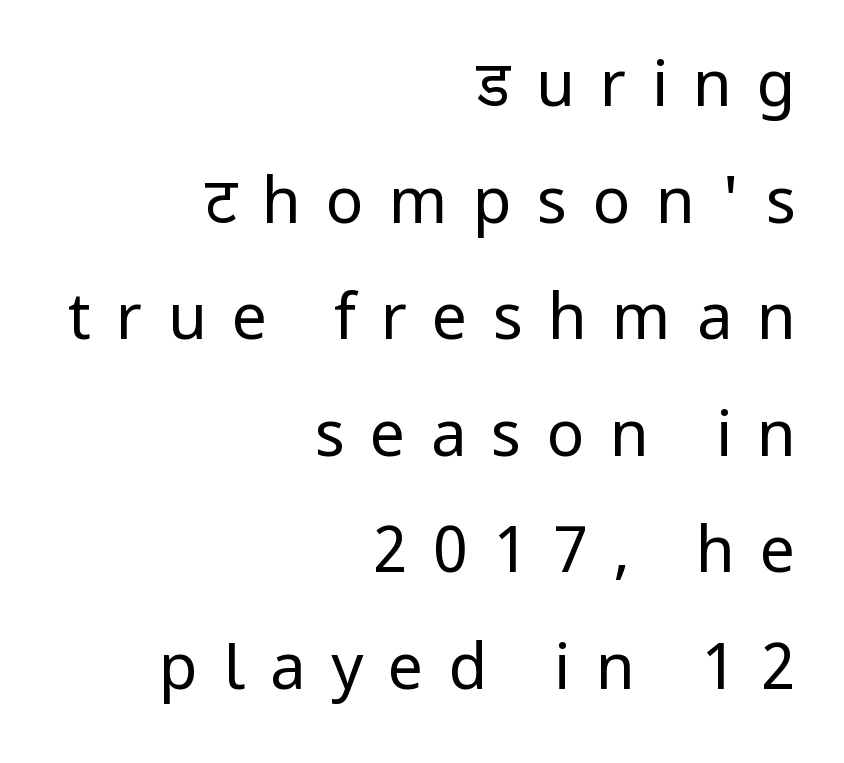
The image shows 63 px regular-weight sans-serif type, upright; set right-aligned, line spacing 1.85x, unusually wide letter spacing (+0.4 em), not underlined; low stroke contrast and a medium x-height.
